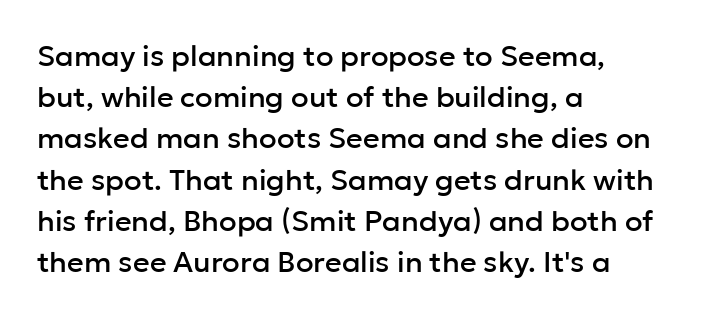
{"serif": "no", "italic": "no", "width": "normal", "stroke_contrast": "low", "x_height": "medium", "monospaced": "no", "underline": "no", "align": "left", "line_spacing": "normal", "line_spacing_ratio": 1.42, "letter_spacing": "normal", "letter_spacing_em": 0.0, "glyph_px": 29}
